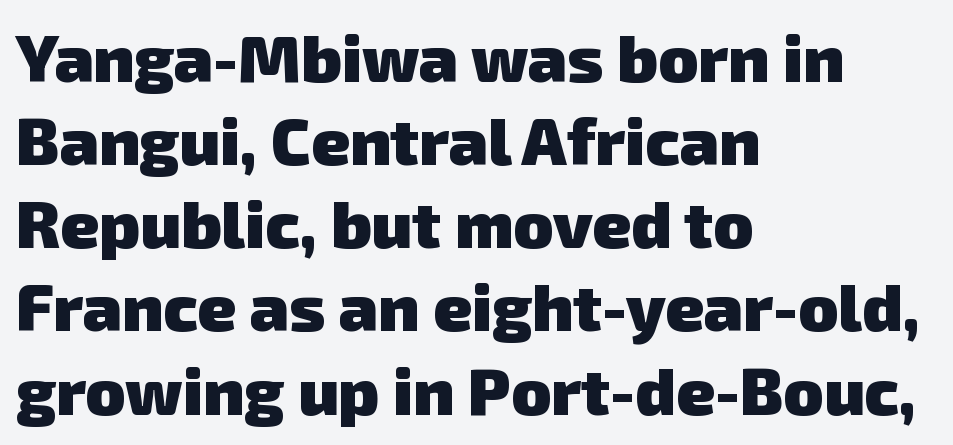
Q: Is the text bold? A: Yes.
Q: Is the typeface a serif or a sans-serif typeface? A: Sans-serif.
Q: Is the text underlined? A: No.
Q: How is the paragraph aligned? A: Left-aligned.
Q: Is the spacing between letters normal or unusually wide? A: Normal.
Q: Is the spacing between lines tight, normal or loose? A: Normal.
Q: Width (condensed, normal, or wide)? A: Normal.
Q: Stroke contrast? A: Low.
Q: x-height? A: Medium.
Q: Monospaced? A: No.
